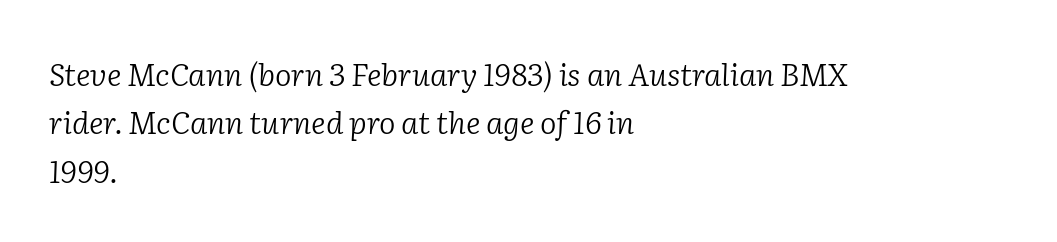
Notice how the stems are inclined rather than vertical — that's the hallmark of italics. Leftover space on each line is placed entirely after the last word. Successive baselines arrive at the customary interval. The passage shown is typed in a proportional face where columns would drift. The rendering keeps characters at their native spacing. No heavy texture on the line: the type isn't bold.
